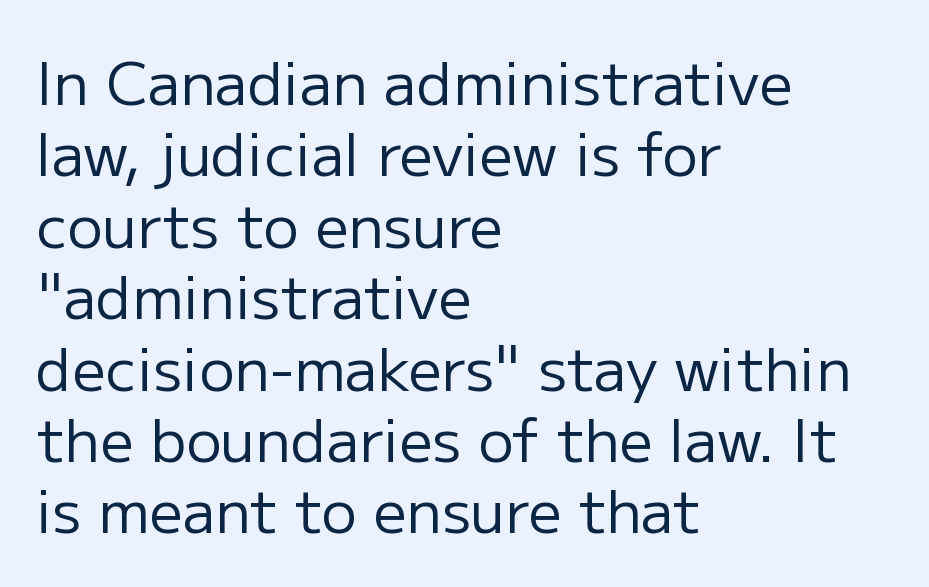
Q: Is the text bold? A: No.
Q: Is the text italic (slanted)? A: No, it is upright.
Q: Is the typeface a serif or a sans-serif typeface? A: Sans-serif.
Q: Is the text underlined? A: No.
Q: How is the paragraph aligned? A: Left-aligned.
Q: Is the spacing between letters normal or unusually wide? A: Normal.
Q: Width (condensed, normal, or wide)? A: Normal.
Q: Stroke contrast? A: Low.
Q: x-height? A: Medium.
Q: Monospaced? A: No.
